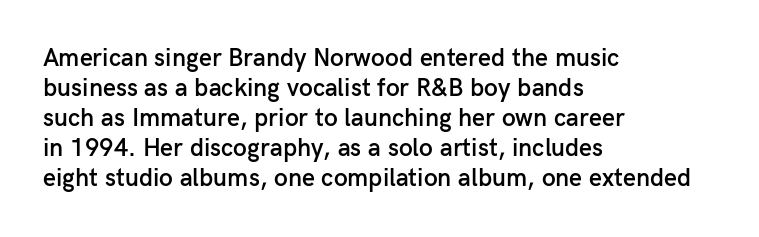
The image shows 25 px text type, upright; set left-aligned, line spacing 1.2x, normal letter spacing, not underlined.
